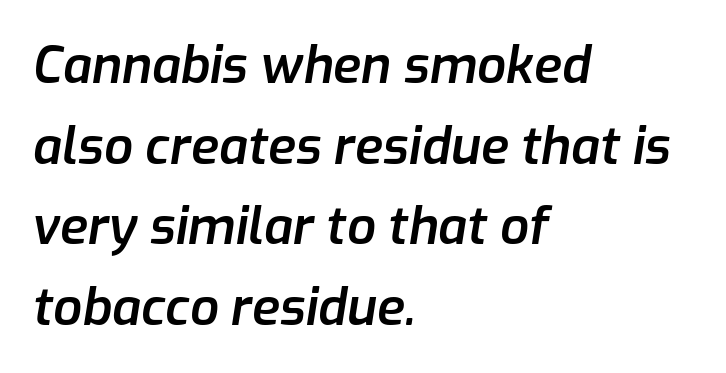
{"italic": "yes", "lean": "right", "slant_degrees": 9, "bold": "semi", "weight": "semibold", "width": "normal", "stroke_contrast": "low", "x_height": "medium", "monospaced": "no", "underline": "no", "align": "left", "line_spacing": "normal", "line_spacing_ratio": 1.58, "letter_spacing": "normal", "letter_spacing_em": 0.0, "glyph_px": 51}
